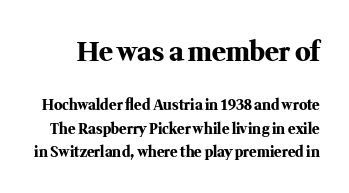
Students, observe: this is what conventionally led text looks like. These lines keep a tight, regular rhythm from letter to letter. The composition opens big and finishes small. In terms of weight, the rendering is a true, heavy bold.
